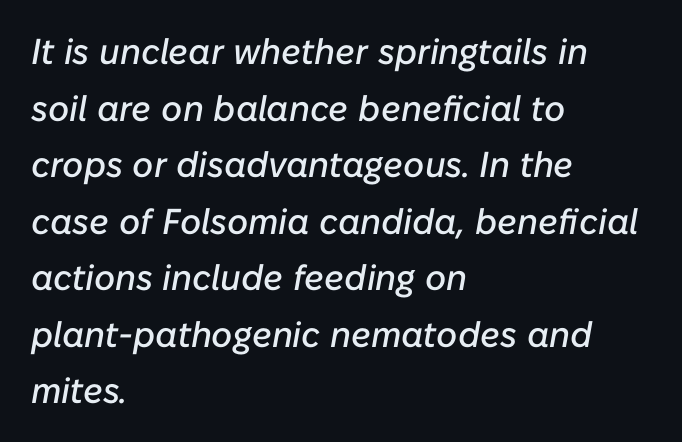
A typesetter would call this leading conventional body-copy spacing. You could call the tracking neutral — neither tight nor loose. This rendering uses left alignment, leaving the right contour irregular. Has an underline been added? It has not. Varying glyph widths throughout — classic text-font behaviour.
